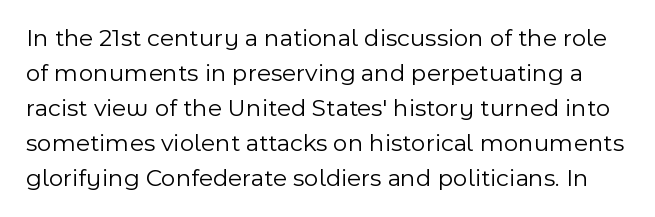
Q: Is the text bold? A: No.
Q: Is the text italic (slanted)? A: No, it is upright.
Q: Is the text underlined? A: No.
Q: Is the spacing between letters normal or unusually wide? A: Normal.
Q: Is the spacing between lines tight, normal or loose? A: Normal.
